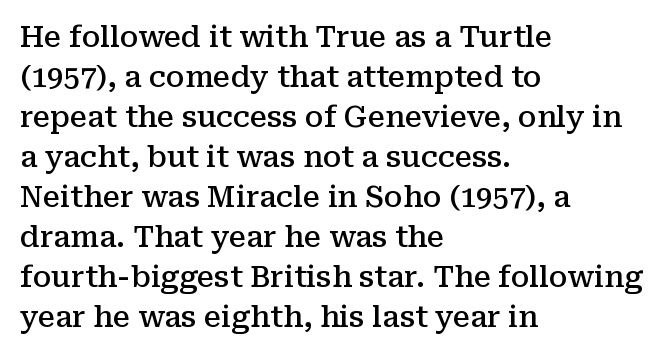
The image shows 29 px semibold serif type, upright; set left-aligned, normal line spacing (1.38x), normal letter spacing, not underlined; medium stroke contrast and a medium x-height.
